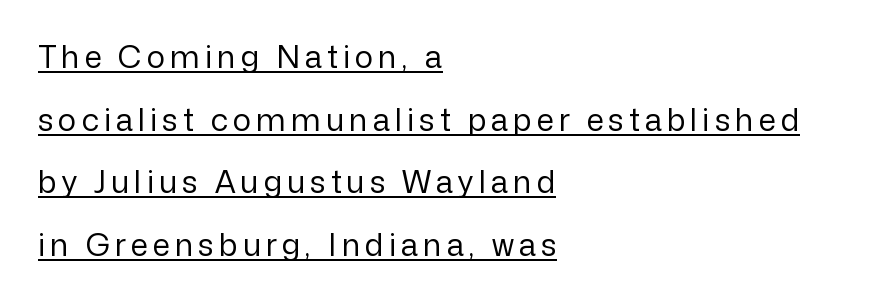
The image shows 31 px regular-weight sans-serif type, upright; set left-aligned, loose line spacing (2.02x), underlined; low stroke contrast and a medium x-height.
